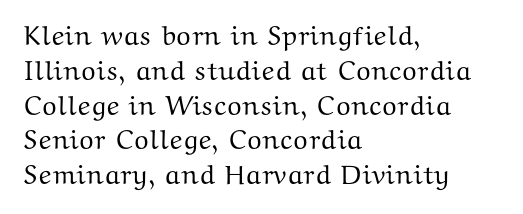
{"italic": "no", "underline": "no", "align": "left", "line_spacing": "normal", "line_spacing_ratio": 1.29, "letter_spacing": "normal", "letter_spacing_em": 0.0, "glyph_px": 27}
